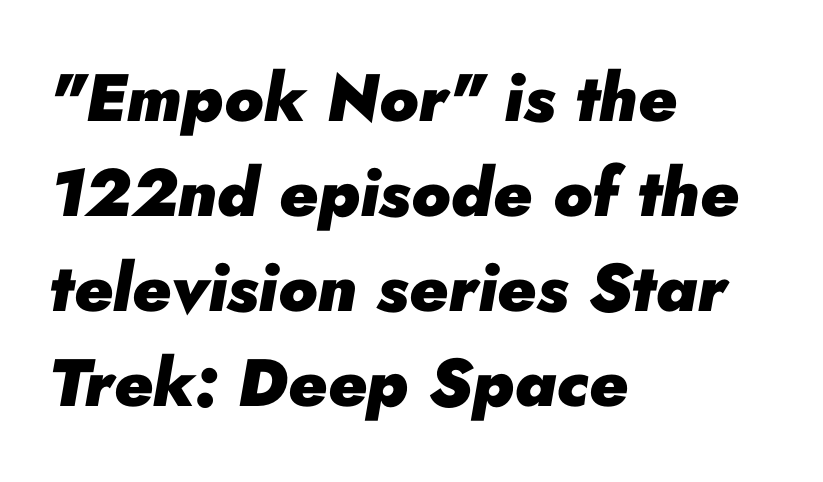
The image shows 67 px heavy type, italic (leaning right); set left-aligned, normal line spacing (1.42x), normal letter spacing, not underlined; low stroke contrast and a small x-height.
